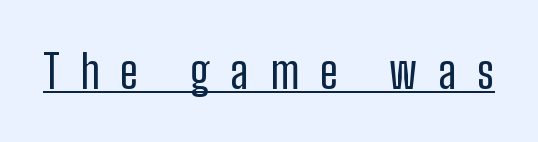
The weight tops out at a normal text grade. The face used here is proportionally spaced, like ordinary book or web type. The rendering inserts visible extra space after every character. Posture: straight, roman, zero tilt. The string is rendered with underlining switched on. The passage shown is typeset with a sans-serif family.
